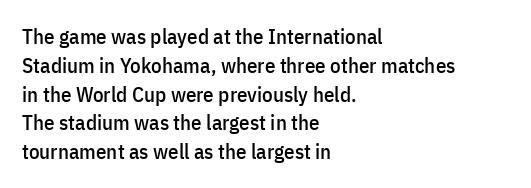
{"italic": "no", "underline": "no", "align": "left", "line_spacing": "normal", "line_spacing_ratio": 1.37, "letter_spacing": "normal", "letter_spacing_em": 0.0, "glyph_px": 21}
